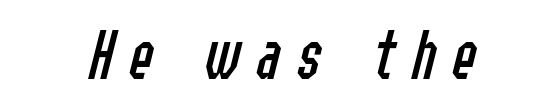
Q: Is the text bold? A: No.
Q: Is the text italic (slanted)? A: Yes, it leans right by about 14 degrees.
Q: Is the text underlined? A: No.
Q: How is the paragraph aligned? A: Centered.
Q: Is the spacing between letters normal or unusually wide? A: Unusually wide.
Q: Width (condensed, normal, or wide)? A: Condensed.
Q: Stroke contrast? A: Low.
Q: x-height? A: Medium.
Q: Monospaced? A: No.
